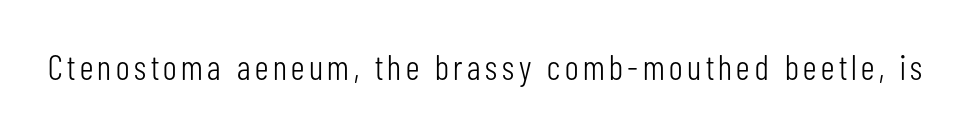
{"serif": "no", "italic": "no", "bold": "no", "weight": "light", "width": "condensed", "stroke_contrast": "low", "x_height": "medium", "monospaced": "no", "underline": "no", "glyph_px": 35}
